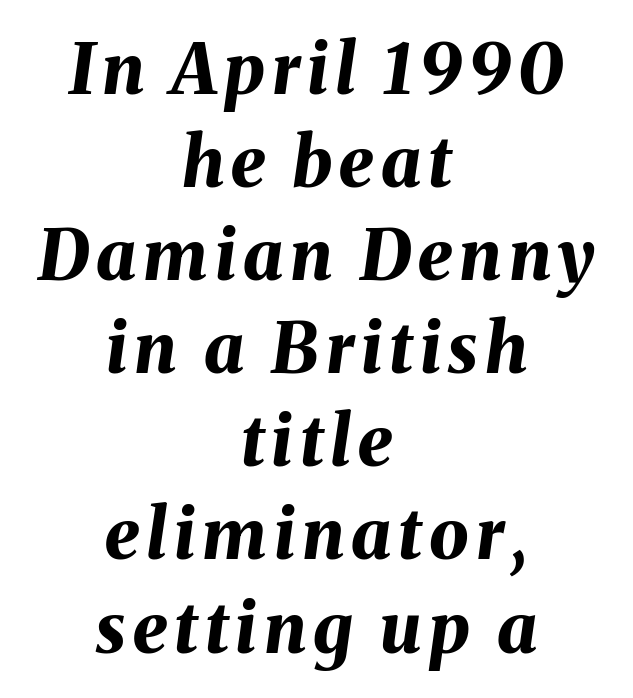
{"italic": "yes", "lean": "right", "slant_degrees": 8, "bold": "yes", "weight": "bold", "width": "normal", "stroke_contrast": "medium", "x_height": "medium", "monospaced": "no", "underline": "no", "align": "center", "line_spacing": "normal", "line_spacing_ratio": 1.33, "glyph_px": 70}
